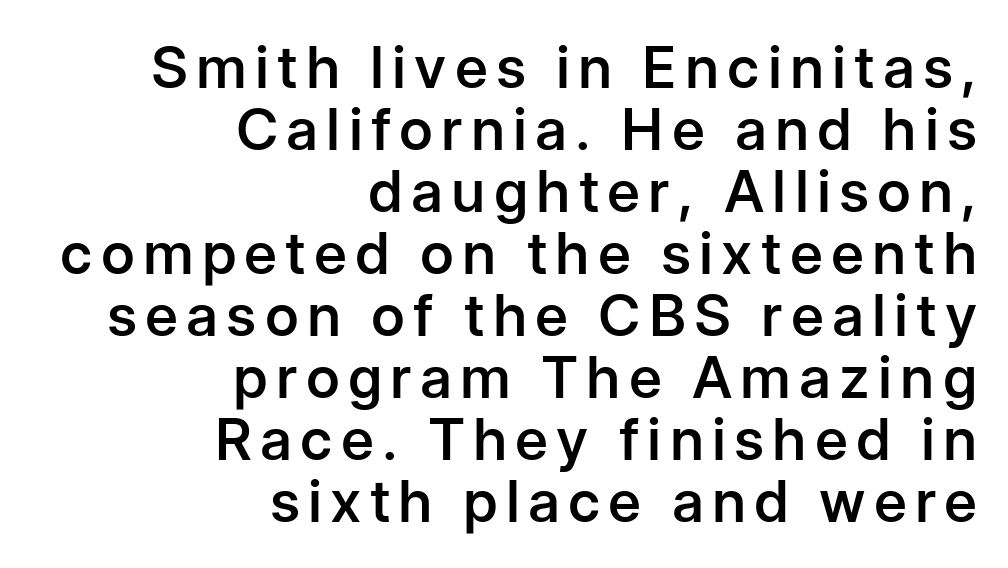
The image shows 58 px semibold sans-serif type, upright; set right-aligned, tight line spacing (1.07x), not underlined; low stroke contrast and a medium x-height.
